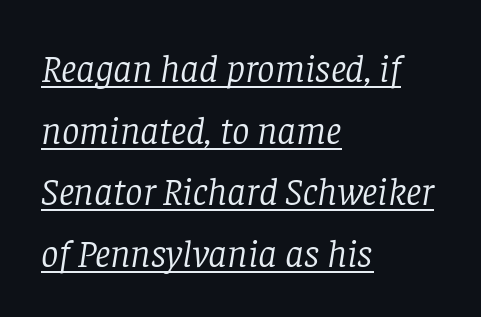
Weight: regular or lighter. Students, observe the line beneath the letters — that is underlining. These lines are composed in type with serifs. Whoever set this chose a conventional vertical rhythm. Honestly, the letter spacing is just normal — you wouldn't notice it.
